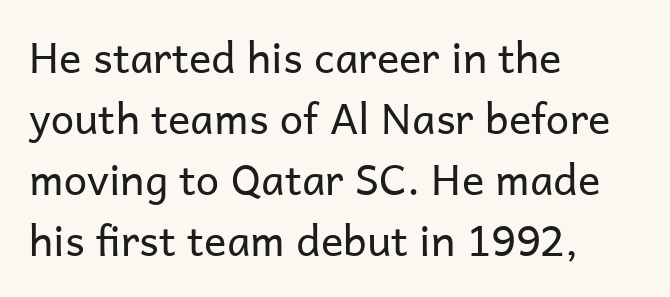
Are there feet on the stems? There aren't — it's a sans. No heavy texture on the line: the type isn't bold. Each letter keeps its own natural width here, so spacing adapts to shape. Notice how the passage keeps a crisp vertical edge on the left only. Anything drawn beneath the words? Only blank space.
